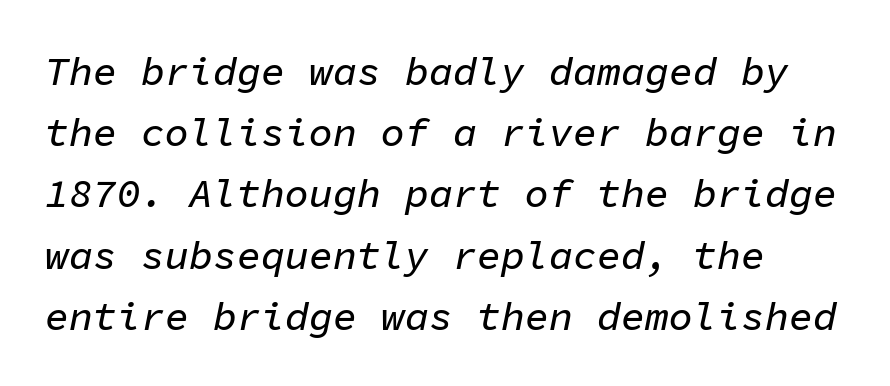
Clear beneath every line of the passage. The block of text has a typical density, with ordinary space between rows. Words appear dense and cohesive because spacing is normal. A typesetter would call this monospace, since all characters share one set width.
